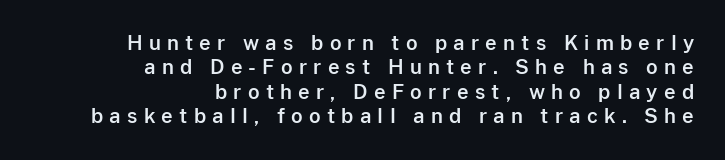
Q: Is the text italic (slanted)? A: No, it is upright.
Q: Is the text underlined? A: No.
Q: How is the paragraph aligned? A: Right-aligned.
Q: Is the spacing between letters normal or unusually wide? A: Unusually wide.
